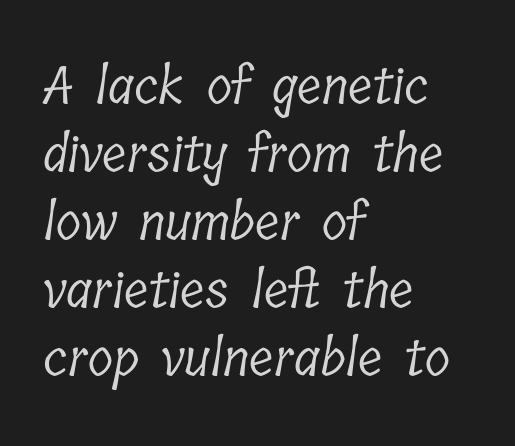
Q: Is the text bold? A: No.
Q: Is the typeface a serif or a sans-serif typeface? A: Serif.
Q: Is the text underlined? A: No.
Q: How is the paragraph aligned? A: Left-aligned.
Q: Is the spacing between letters normal or unusually wide? A: Normal.
Q: Is the spacing between lines tight, normal or loose? A: Normal.
Q: Width (condensed, normal, or wide)? A: Condensed.
Q: Stroke contrast? A: Low.
Q: x-height? A: Medium.
Q: Monospaced? A: No.
